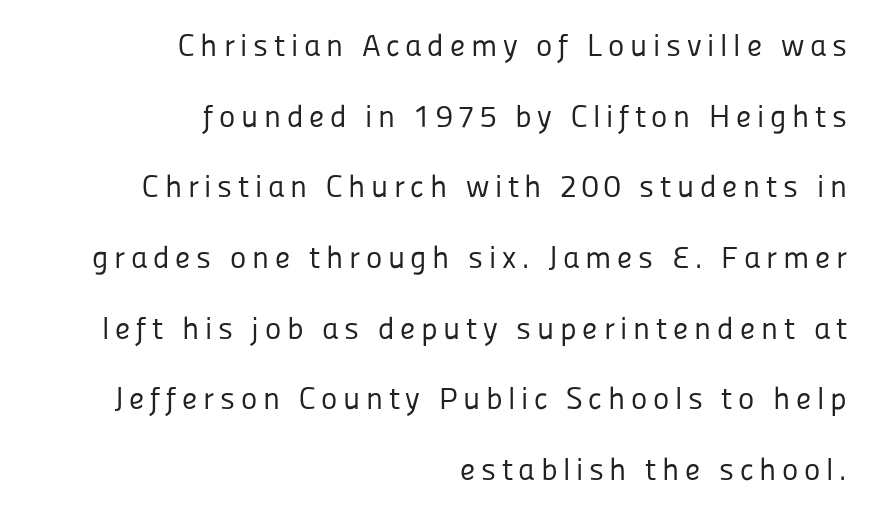
The image shows 31 px regular-weight sans-serif type, upright; set right-aligned, loose line spacing (2.28x), not underlined; low stroke contrast and a medium x-height.
